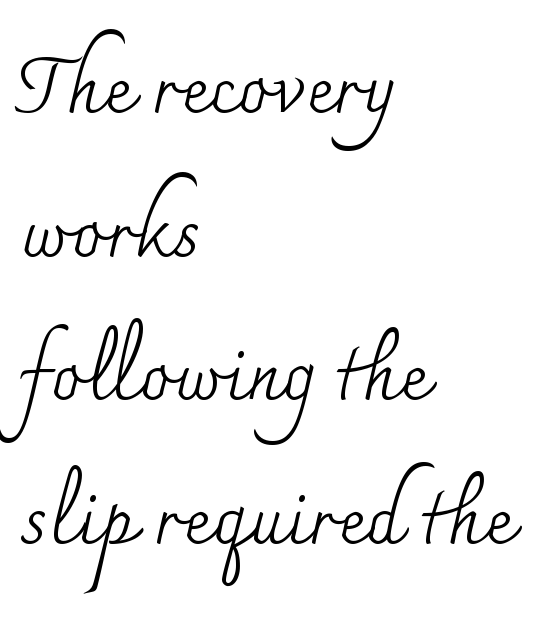
Unmarked baselines from the first word to the last. Line starts are locked; line ends wander. The letters advance in unequal steps, a hallmark of proportional type. Unlike a clean sans, this face finishes its strokes with serifs.
